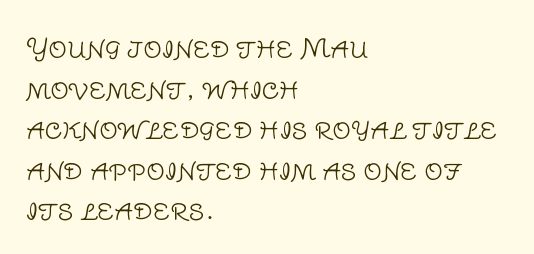
Q: Is the text bold? A: No.
Q: Is the text italic (slanted)? A: Yes.
Q: Is the text underlined? A: No.
Q: How is the paragraph aligned? A: Left-aligned.
Q: Is the spacing between letters normal or unusually wide? A: Normal.
Q: Is the spacing between lines tight, normal or loose? A: Normal.
